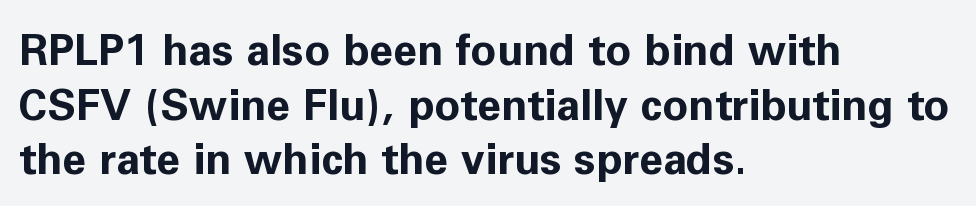
The image shows 43 px bold sans-serif type, upright; set left-aligned, normal line spacing (1.27x), normal letter spacing, not underlined; low stroke contrast and a medium x-height.
